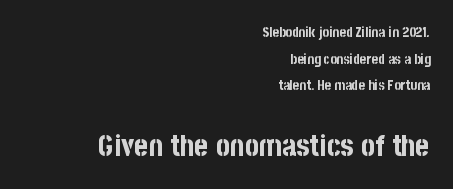
{"serif": "no", "italic": "no", "bold": "yes", "weight": "bold", "width": "condensed", "stroke_contrast": "low", "x_height": "large", "monospaced": "no", "underline": "no", "align": "right", "line_spacing": "loose", "line_spacing_ratio": 1.9, "letter_spacing": "normal", "letter_spacing_em": 0.0, "larger_block": "second", "size_ratio": 2.14, "glyph_px": 30}
